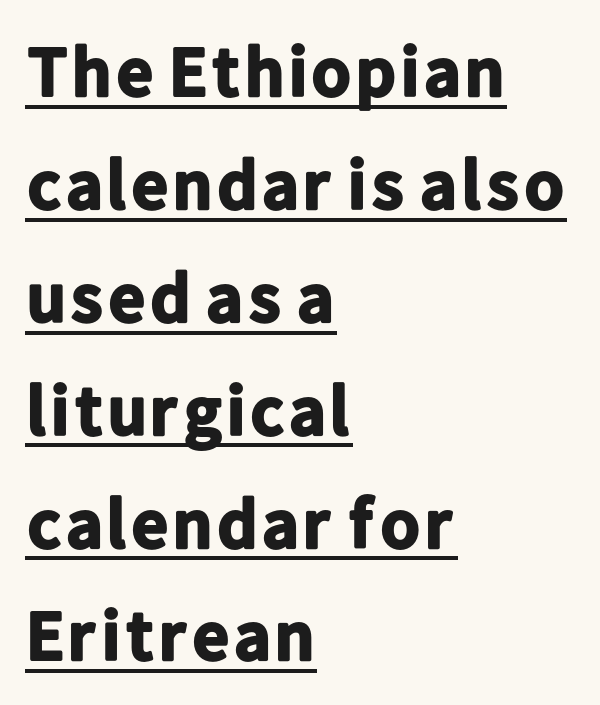
Q: Is the text bold? A: Yes.
Q: Is the text italic (slanted)? A: No, it is upright.
Q: Is the typeface a serif or a sans-serif typeface? A: Sans-serif.
Q: Is the text underlined? A: Yes.
Q: How is the paragraph aligned? A: Left-aligned.
Q: Is the spacing between letters normal or unusually wide? A: Normal.
Q: Is the spacing between lines tight, normal or loose? A: Normal.
Q: Width (condensed, normal, or wide)? A: Normal.
Q: Stroke contrast? A: Low.
Q: x-height? A: Medium.
Q: Monospaced? A: No.
